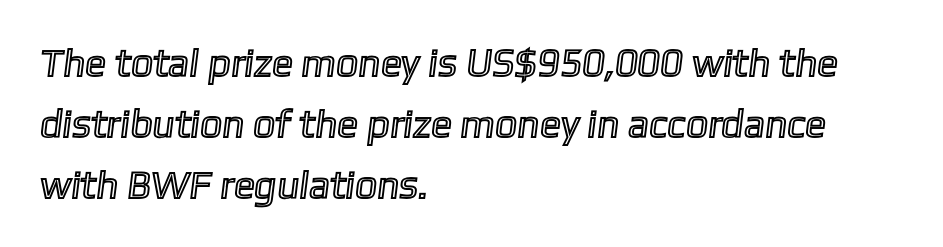
The words here are not underlined. Do the characters align in a grid? No, the font is proportional. The paragraph has a hard left edge and a soft right edge. If you measured baseline to baseline, you'd find a middling distance. Characters follow at the spacing the type designer built in.
